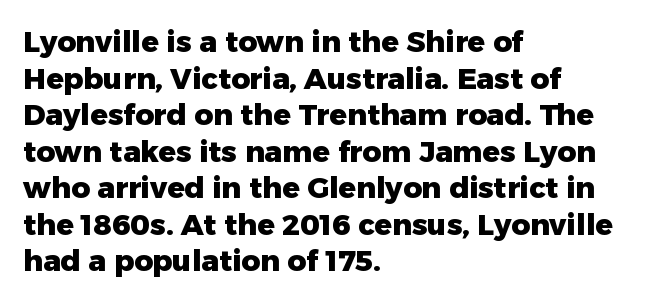
The lettering stays uniformly vertical, giving the passage a roman look. Baseline-to-baseline distance is the conventional proportion of letter height. These words are printed bold, with thick strokes throughout. A typesetter would label this face a sans. Decoration check: the copy has no underline.
